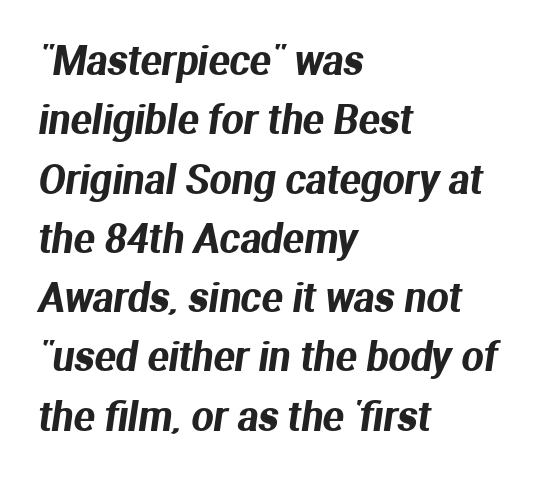
The image shows 39 px sans-serif type; set left-aligned, normal line spacing (1.52x), normal letter spacing, not underlined; medium stroke contrast and a medium x-height.
